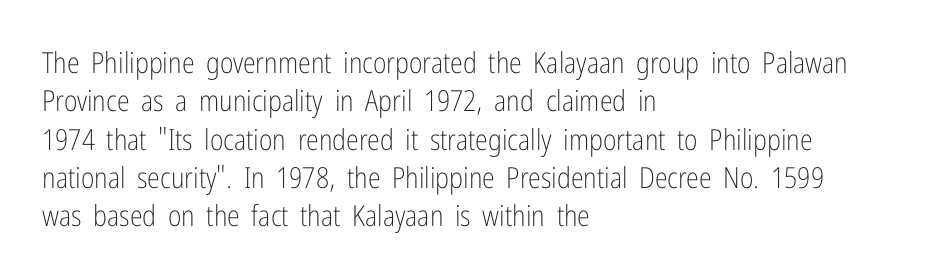
Q: Is the text bold? A: No.
Q: Is the text italic (slanted)? A: No, it is upright.
Q: Is the typeface a serif or a sans-serif typeface? A: Sans-serif.
Q: Is the text underlined? A: No.
Q: How is the paragraph aligned? A: Left-aligned.
Q: Is the spacing between letters normal or unusually wide? A: Normal.
Q: Is the spacing between lines tight, normal or loose? A: Normal.
Q: Width (condensed, normal, or wide)? A: Condensed.
Q: Stroke contrast? A: Low.
Q: x-height? A: Medium.
Q: Monospaced? A: No.
